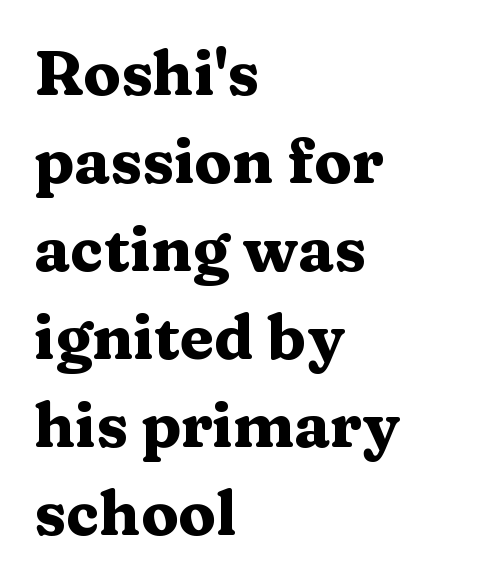
Q: Is the text bold? A: Yes.
Q: Is the text italic (slanted)? A: No, it is upright.
Q: Is the typeface a serif or a sans-serif typeface? A: Serif.
Q: Is the text underlined? A: No.
Q: How is the paragraph aligned? A: Left-aligned.
Q: Is the spacing between letters normal or unusually wide? A: Normal.
Q: Is the spacing between lines tight, normal or loose? A: Normal.
Q: Width (condensed, normal, or wide)? A: Wide.
Q: Stroke contrast? A: Medium.
Q: x-height? A: Medium.
Q: Monospaced? A: No.
